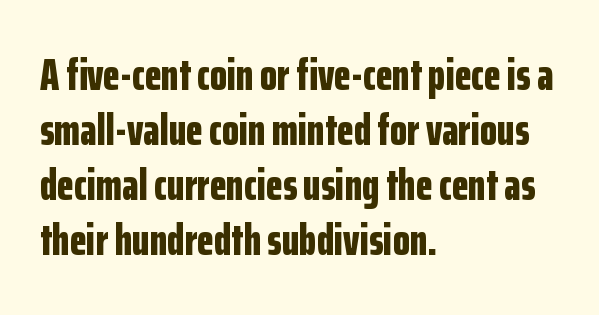
Q: Is the text bold? A: Yes.
Q: Is the text italic (slanted)? A: No, it is upright.
Q: Is the typeface a serif or a sans-serif typeface? A: Sans-serif.
Q: Is the text underlined? A: No.
Q: How is the paragraph aligned? A: Left-aligned.
Q: Is the spacing between letters normal or unusually wide? A: Normal.
Q: Is the spacing between lines tight, normal or loose? A: Normal.
Q: Width (condensed, normal, or wide)? A: Condensed.
Q: Stroke contrast? A: Low.
Q: x-height? A: Medium.
Q: Monospaced? A: No.
